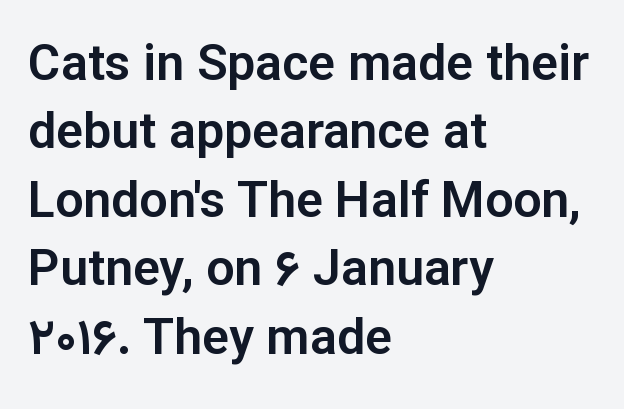
The image shows 50 px sans-serif type, upright; set left-aligned, normal line spacing (1.37x), normal letter spacing, not underlined; low stroke contrast and a medium x-height.
